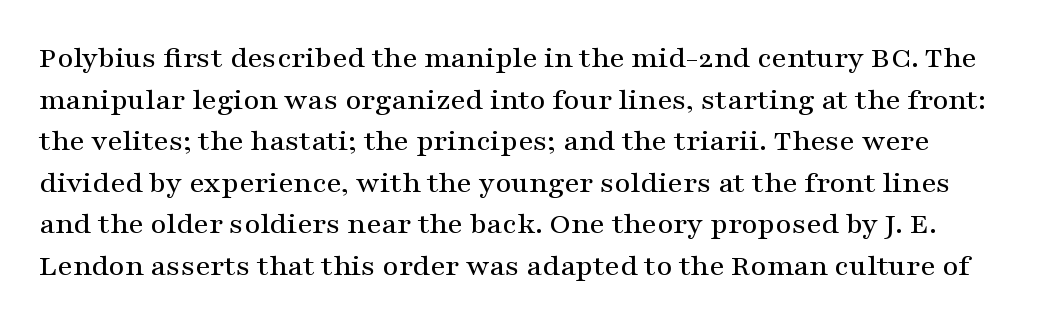
{"serif": "yes", "italic": "no", "width": "wide", "stroke_contrast": "medium", "x_height": "medium", "monospaced": "no", "underline": "no", "line_spacing": "normal", "line_spacing_ratio": 1.34, "letter_spacing": "normal", "letter_spacing_em": 0.0, "glyph_px": 31}
